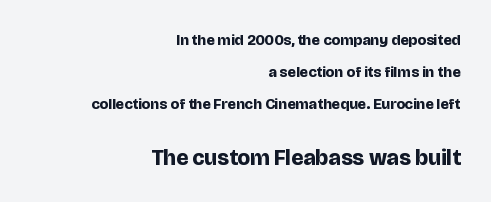
{"italic": "no", "bold": "yes", "underline": "no", "align": "right", "line_spacing": "loose", "line_spacing_ratio": 2.12, "letter_spacing": "normal", "letter_spacing_em": 0.0, "larger_block": "second", "size_ratio": 1.47, "glyph_px": 22}
